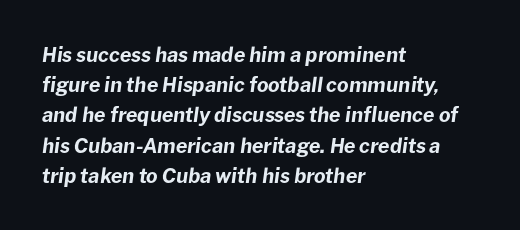
{"italic": "yes", "lean": "right", "slant_degrees": 8, "bold": "yes", "underline": "no", "align": "left", "line_spacing": "normal", "line_spacing_ratio": 1.51, "letter_spacing": "normal", "letter_spacing_em": 0.0, "glyph_px": 20}
